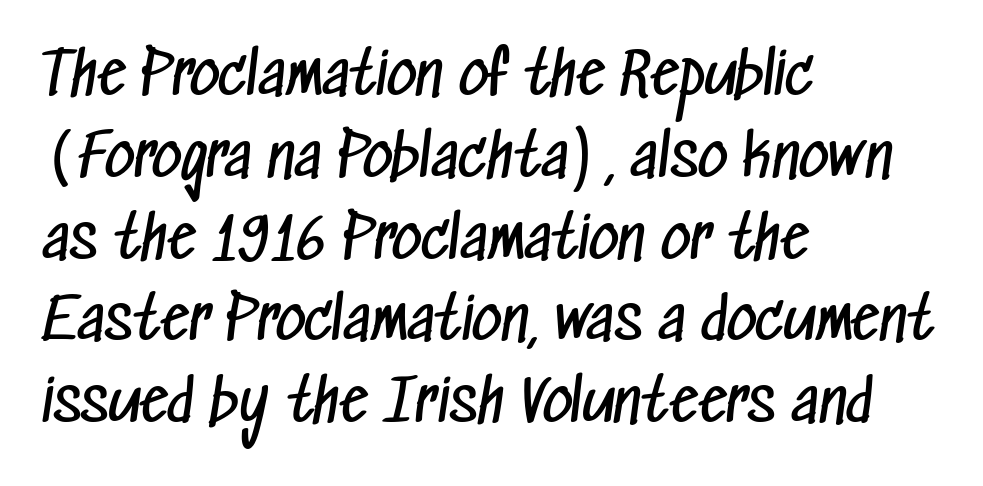
Does the type have serifs? No, each stem ends abruptly. Each letter keeps its own natural width here, so spacing adapts to shape. The text block is weighted toward the left margin, trailing off unevenly rightward. Anything drawn beneath the words? Only blank space.
